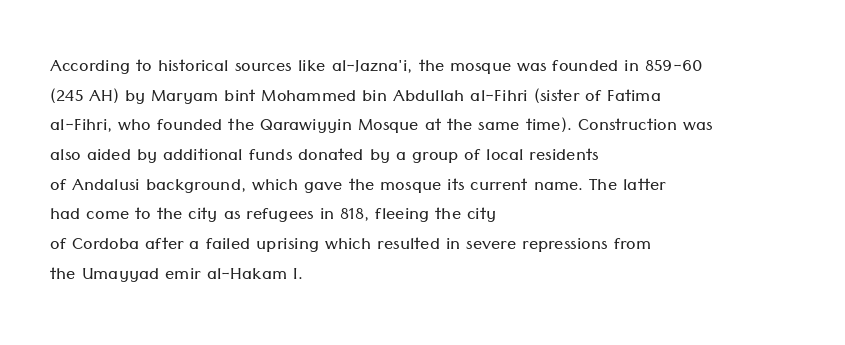
The image shows 23 px text type, upright; set left-aligned, normal line spacing (1.29x), normal letter spacing, not underlined.
